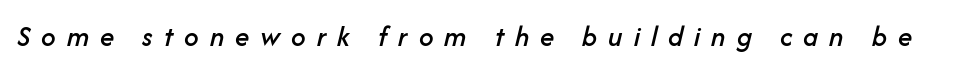
Q: Is the text italic (slanted)? A: Yes, it leans right by about 14 degrees.
Q: Is the text underlined? A: No.
Q: Is the spacing between letters normal or unusually wide? A: Unusually wide.
Q: Width (condensed, normal, or wide)? A: Normal.
Q: Stroke contrast? A: Low.
Q: x-height? A: Medium.
Q: Monospaced? A: No.
